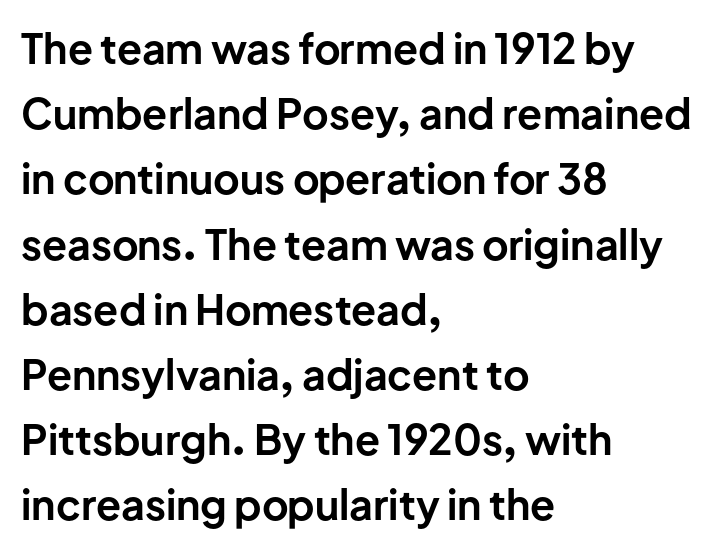
The image shows 41 px bold sans-serif type, upright; set left-aligned, normal line spacing (1.59x), normal letter spacing, not underlined; low stroke contrast and a medium x-height.
